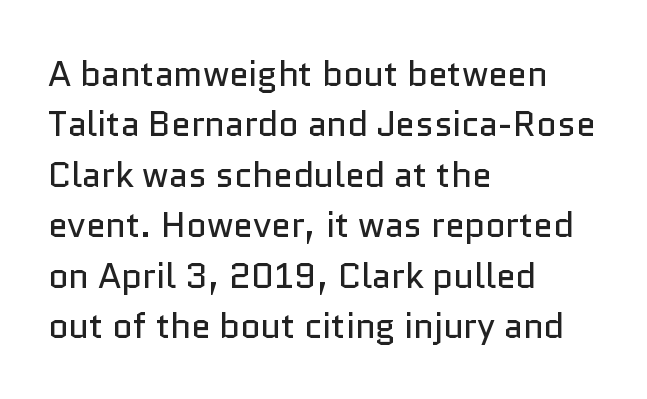
A typesetter would mark this as roman, not italic. The space beneath each line is pristine and unruled. The compositor pushed each line to the left boundary. Grotesque or geometric, the face here clearly has no serifs. Look at the tracking — it's just the regular setting, nothing added.
